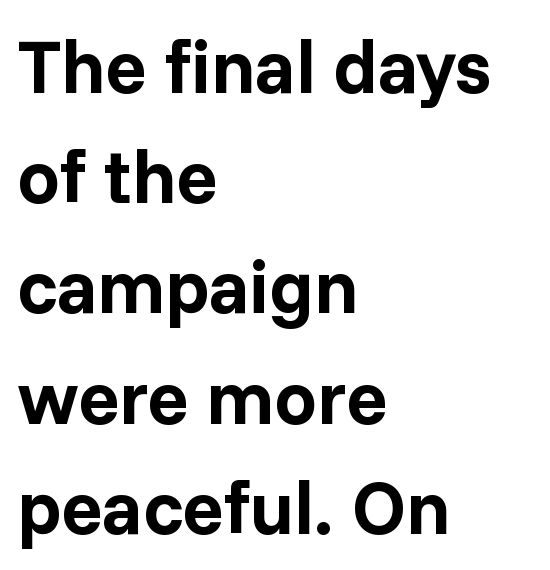
{"serif": "no", "italic": "no", "bold": "yes", "weight": "bold", "width": "normal", "stroke_contrast": "low", "x_height": "medium", "monospaced": "no", "underline": "no", "align": "left", "line_spacing": "normal", "line_spacing_ratio": 1.45, "letter_spacing": "normal", "letter_spacing_em": 0.0, "glyph_px": 76}
